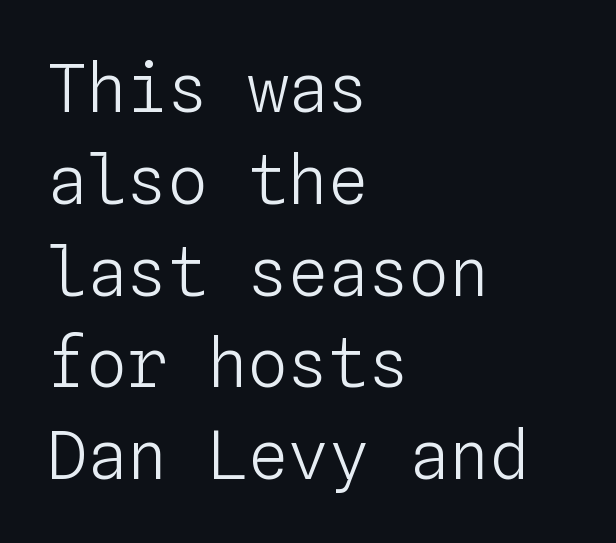
When letters stand straight like this, we call the style roman or upright. Descender tails drop into unmarked territory. Horizontally, the lines are justified to the leading edge only. Is the stroke heavy? The answer is a plain regular-or-lighter. Do the characters align in a grid? Yes, the font is monospaced. Spacing between characters is what you'd get straight out of the box.
